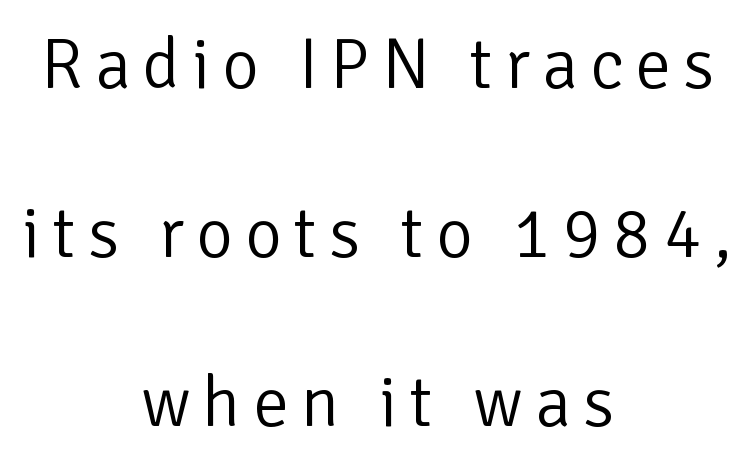
Q: Is the text bold? A: No.
Q: Is the text italic (slanted)? A: No, it is upright.
Q: Is the typeface a serif or a sans-serif typeface? A: Sans-serif.
Q: Is the text underlined? A: No.
Q: How is the paragraph aligned? A: Centered.
Q: Is the spacing between lines tight, normal or loose? A: Loose.
Q: Width (condensed, normal, or wide)? A: Normal.
Q: Stroke contrast? A: Low.
Q: x-height? A: Medium.
Q: Monospaced? A: No.
